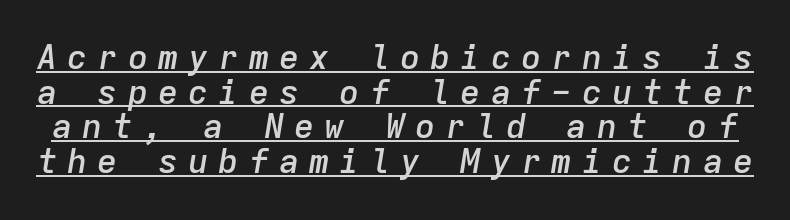
The image shows 34 px semibold type, italic (leaning right), monospaced; set tight line spacing (1.02x), unusually wide letter spacing (+0.29 em), underlined; low stroke contrast and a medium x-height.
